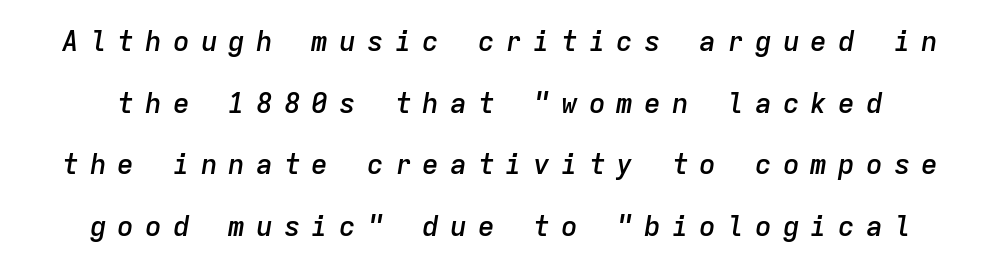
The image shows 28 px semibold type, italic (leaning right), monospaced; set loose line spacing (2.2x), unusually wide letter spacing (+0.39 em), not underlined; low stroke contrast and a medium x-height.
